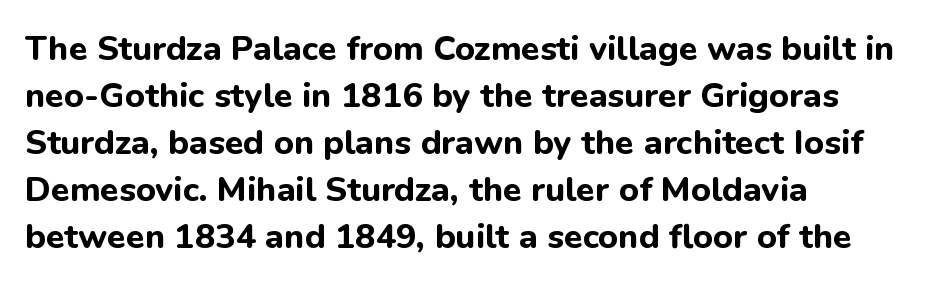
{"serif": "no", "italic": "no", "bold": "yes", "weight": "bold", "width": "normal", "stroke_contrast": "low", "x_height": "medium", "monospaced": "no", "underline": "no", "align": "left", "line_spacing": "normal", "line_spacing_ratio": 1.38, "letter_spacing": "normal", "letter_spacing_em": 0.0, "glyph_px": 34}
